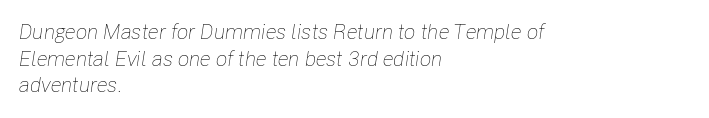
The image shows 21 px text type, italic (leaning right); set left-aligned, normal line spacing (1.27x), normal letter spacing, not underlined.
